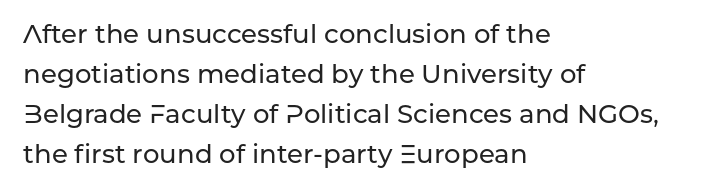
The image shows 26 px text type, upright; set left-aligned, normal line spacing (1.54x), normal letter spacing, not underlined.
